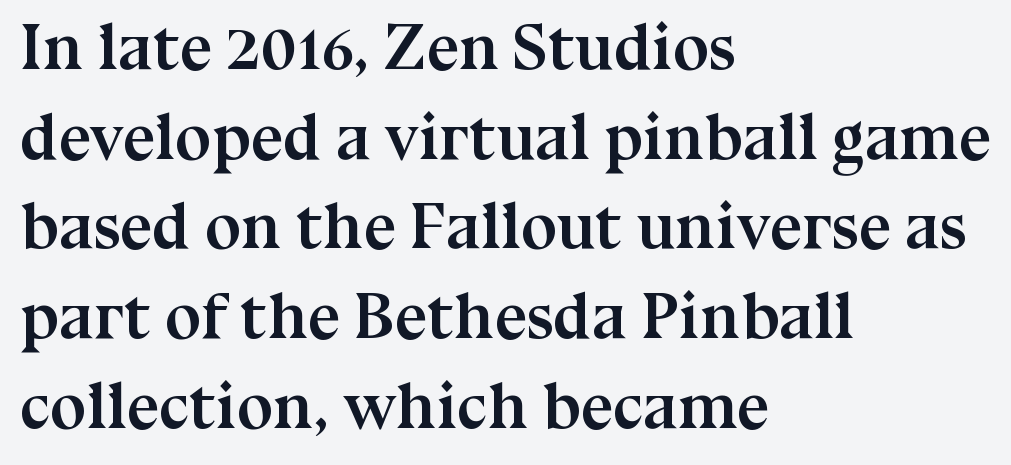
Tracking value appears to be zero — textbook default spacing. All the whitespace from short lines collects on the right. Set as a true bold cut, around the 700 mark. The space between consecutive lines is moderate. Nope, not italic — everything's standing straight. Is this a sans? No — the strokes have serifs.
